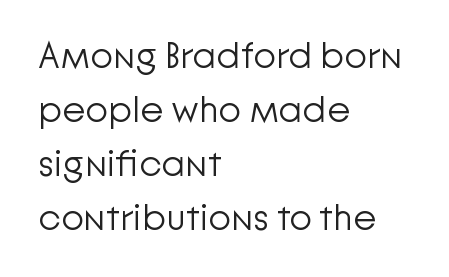
{"serif": "no", "italic": "no", "bold": "no", "weight": "light", "width": "normal", "stroke_contrast": "low", "x_height": "medium", "monospaced": "no", "underline": "no", "align": "left", "line_spacing": "normal", "line_spacing_ratio": 1.46, "letter_spacing": "normal", "letter_spacing_em": 0.0, "glyph_px": 37}
